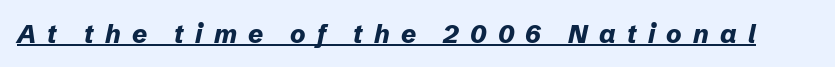
Q: Is the text bold? A: Yes.
Q: Is the text italic (slanted)? A: Yes, it leans right by about 12 degrees.
Q: Is the text underlined? A: Yes.
Q: Is the spacing between letters normal or unusually wide? A: Unusually wide.
